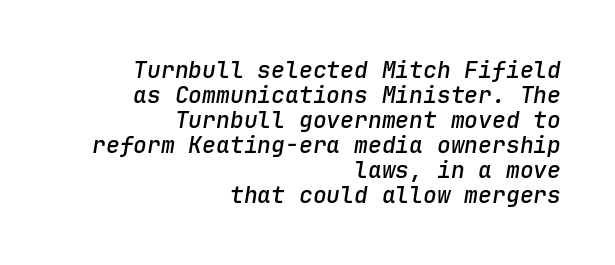
Lines of text with bare space underneath. The passage shown leans; its letterforms are oblique. The paragraph shown leans on its right margin. This sample uses plain, unmodified letter spacing.
